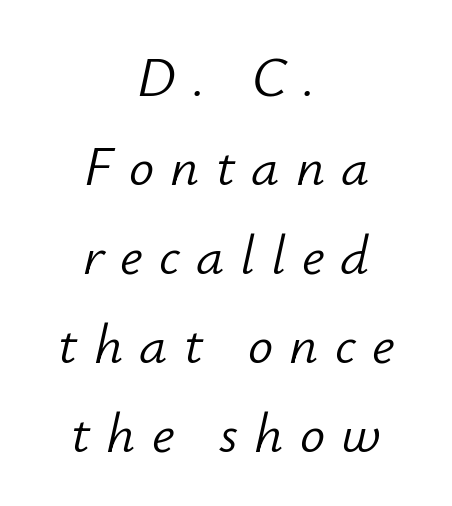
Q: Is the text bold? A: No.
Q: Is the text italic (slanted)? A: Yes, it leans right by about 12 degrees.
Q: Is the text underlined? A: No.
Q: How is the paragraph aligned? A: Centered.
Q: Is the spacing between letters normal or unusually wide? A: Unusually wide.
Q: Is the spacing between lines tight, normal or loose? A: Normal.
Q: Width (condensed, normal, or wide)? A: Normal.
Q: Stroke contrast? A: Low.
Q: x-height? A: Small.
Q: Monospaced? A: No.
